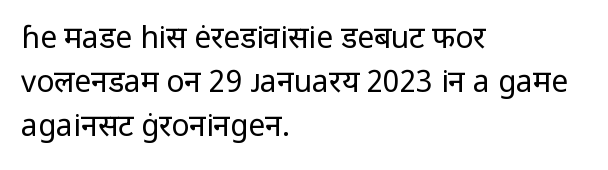
{"serif": "no", "italic": "no", "bold": "no", "weight": "regular", "width": "normal", "stroke_contrast": "low", "x_height": "medium", "monospaced": "no", "underline": "no", "align": "left", "line_spacing": "normal", "line_spacing_ratio": 1.46, "letter_spacing": "normal", "letter_spacing_em": 0.0, "glyph_px": 30}
